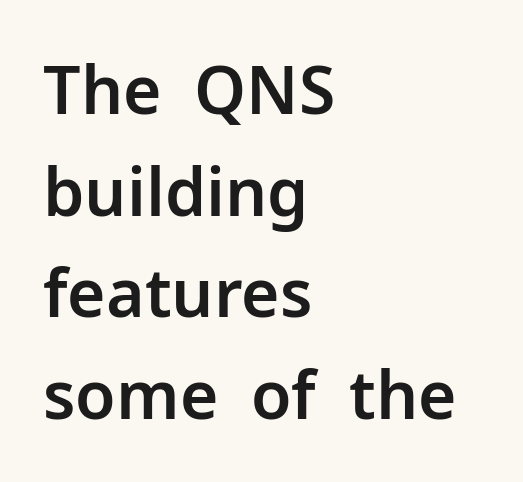
{"serif": "no", "italic": "no", "width": "normal", "stroke_contrast": "low", "x_height": "medium", "monospaced": "no", "underline": "no", "align": "left", "line_spacing": "normal", "line_spacing_ratio": 1.54, "letter_spacing": "normal", "letter_spacing_em": 0.0, "glyph_px": 66}
